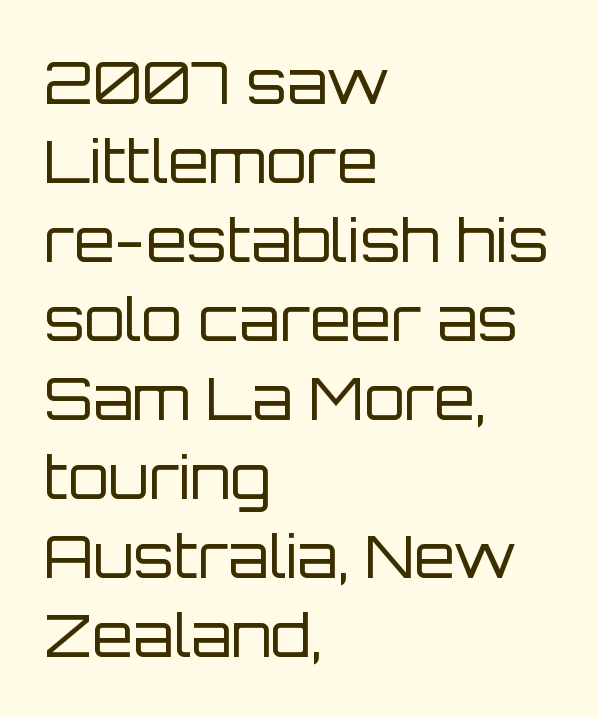
Q: Is the text bold? A: No.
Q: Is the text italic (slanted)? A: No, it is upright.
Q: Is the typeface a serif or a sans-serif typeface? A: Sans-serif.
Q: Is the text underlined? A: No.
Q: How is the paragraph aligned? A: Left-aligned.
Q: Is the spacing between letters normal or unusually wide? A: Normal.
Q: Is the spacing between lines tight, normal or loose? A: Normal.
Q: Width (condensed, normal, or wide)? A: Normal.
Q: Stroke contrast? A: Low.
Q: x-height? A: Large.
Q: Monospaced? A: No.
